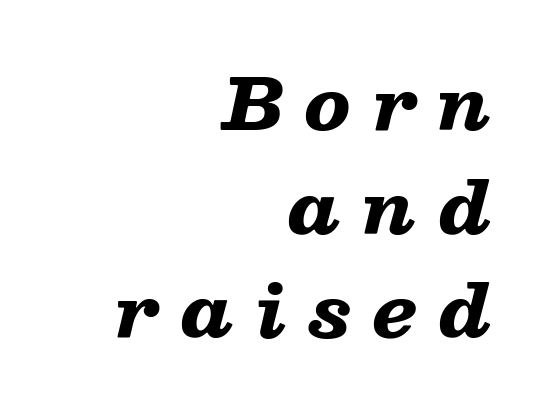
Q: Is the text bold? A: Yes.
Q: Is the text italic (slanted)? A: Yes, it leans right by about 13 degrees.
Q: Is the text underlined? A: No.
Q: How is the paragraph aligned? A: Right-aligned.
Q: Is the spacing between letters normal or unusually wide? A: Unusually wide.
Q: Is the spacing between lines tight, normal or loose? A: Normal.
Q: Width (condensed, normal, or wide)? A: Wide.
Q: Stroke contrast? A: Low.
Q: x-height? A: Medium.
Q: Monospaced? A: No.
